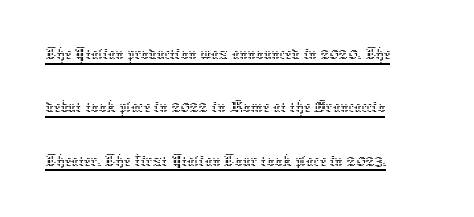
Q: Is the text bold? A: No.
Q: Is the text italic (slanted)? A: No, it is upright.
Q: Is the text underlined? A: Yes.
Q: How is the paragraph aligned? A: Left-aligned.
Q: Is the spacing between letters normal or unusually wide? A: Normal.
Q: Is the spacing between lines tight, normal or loose? A: Normal.
Q: Width (condensed, normal, or wide)? A: Normal.
Q: Stroke contrast? A: Low.
Q: x-height? A: Medium.
Q: Monospaced? A: No.
